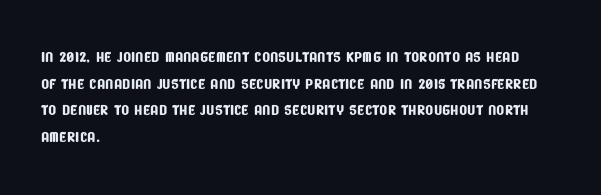
The image shows 21 px text type; set left-aligned, normal line spacing (1.27x), normal letter spacing, not underlined.
